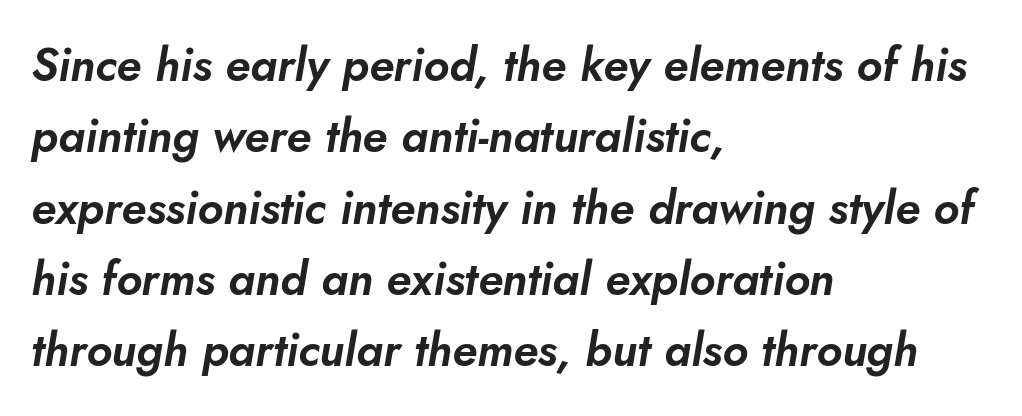
Q: Is the text italic (slanted)? A: Yes, it leans right by about 10 degrees.
Q: Is the text underlined? A: No.
Q: How is the paragraph aligned? A: Left-aligned.
Q: Is the spacing between letters normal or unusually wide? A: Normal.
Q: Is the spacing between lines tight, normal or loose? A: Normal.
Q: Width (condensed, normal, or wide)? A: Normal.
Q: Stroke contrast? A: Low.
Q: x-height? A: Small.
Q: Monospaced? A: No.
